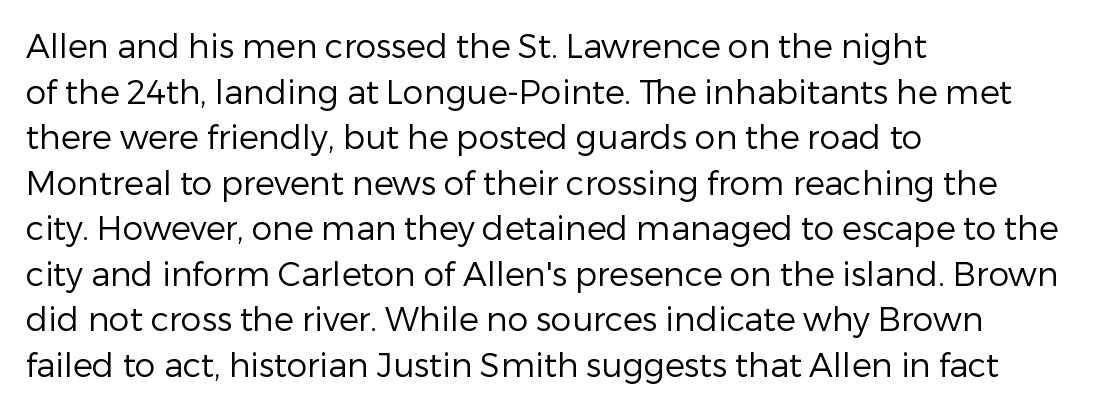
{"serif": "no", "italic": "no", "bold": "no", "weight": "regular", "width": "normal", "stroke_contrast": "low", "x_height": "medium", "monospaced": "no", "underline": "no", "align": "left", "line_spacing": "normal", "line_spacing_ratio": 1.38, "letter_spacing": "normal", "letter_spacing_em": 0.0, "glyph_px": 33}
